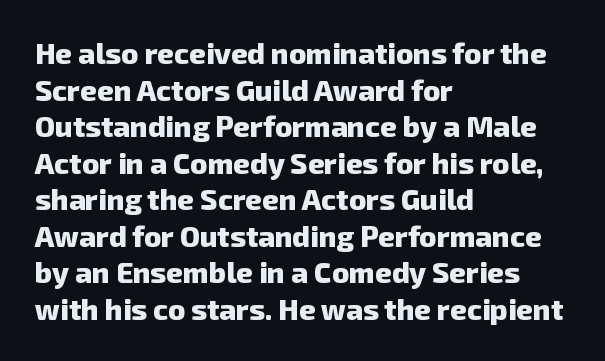
{"serif": "no", "bold": "yes", "weight": "heavy", "width": "normal", "stroke_contrast": "low", "x_height": "medium", "monospaced": "no", "underline": "no", "align": "left", "line_spacing": "normal", "line_spacing_ratio": 1.26, "letter_spacing": "normal", "letter_spacing_em": 0.0, "glyph_px": 29}
